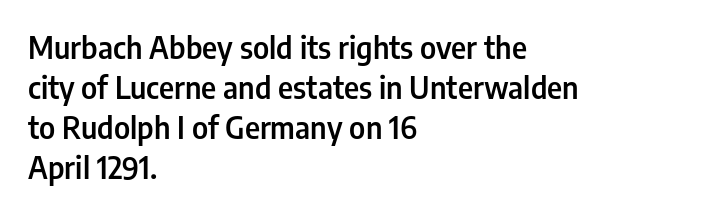
The image shows 30 px semibold, condensed sans-serif type, upright; set left-aligned, normal line spacing (1.33x), normal letter spacing, not underlined; low stroke contrast and a medium x-height.
